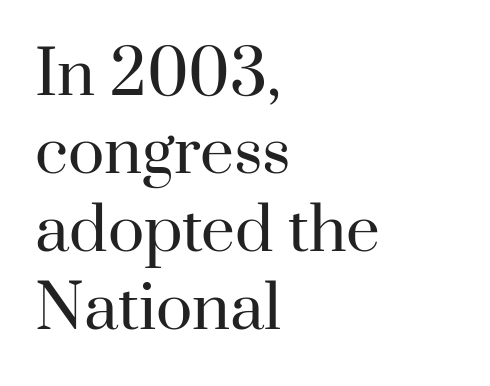
Descenders hang freely into open space. Visually the block forms a straight wall on the left and a jagged coastline on the right. Observe the serifs anchoring each vertical stroke in this sample. A typesetter would mark this as roman, not italic. Inter-character spacing is left at the font's built-in metrics.
